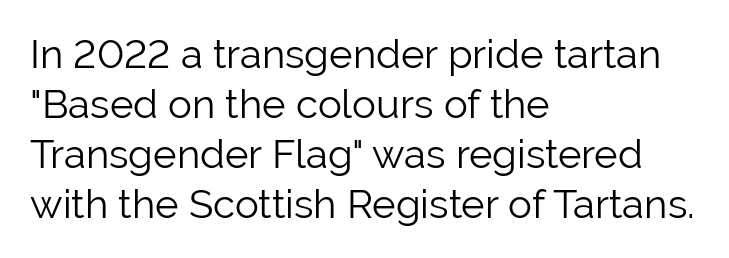
The image shows 40 px light sans-serif type, upright; set left-aligned, normal line spacing (1.25x), normal letter spacing, not underlined; low stroke contrast and a medium x-height.
